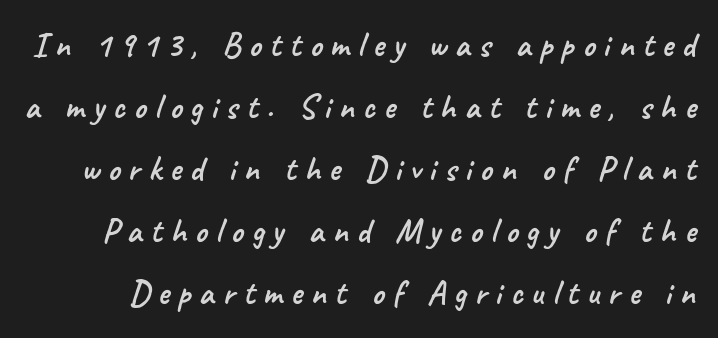
{"serif": "no", "width": "normal", "stroke_contrast": "low", "x_height": "small", "monospaced": "no", "underline": "no", "line_spacing_ratio": 1.82, "letter_spacing": "wide", "letter_spacing_em": 0.25, "glyph_px": 34}
